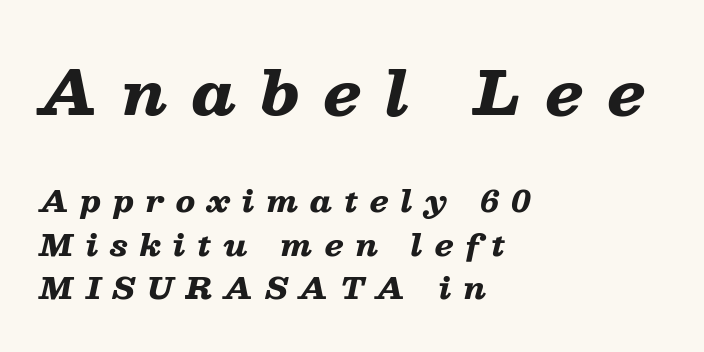
Visually, the top section dominates because its glyphs are scaled up. The passage shown is typed in a proportional face where columns would drift. Reading down the column, the eye jumps a familiar distance to each next line. Weight check: bold — yes, fully. Look at the tracking — it's clearly loosened, letters drifting apart. Emphasis-style slanted type is in use.
